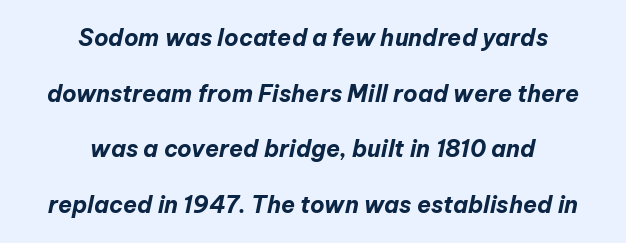
{"italic": "yes", "lean": "right", "slant_degrees": 12, "bold": "yes", "underline": "no", "align": "center", "line_spacing": "loose", "line_spacing_ratio": 2.42, "letter_spacing": "normal", "letter_spacing_em": 0.0, "glyph_px": 23}
